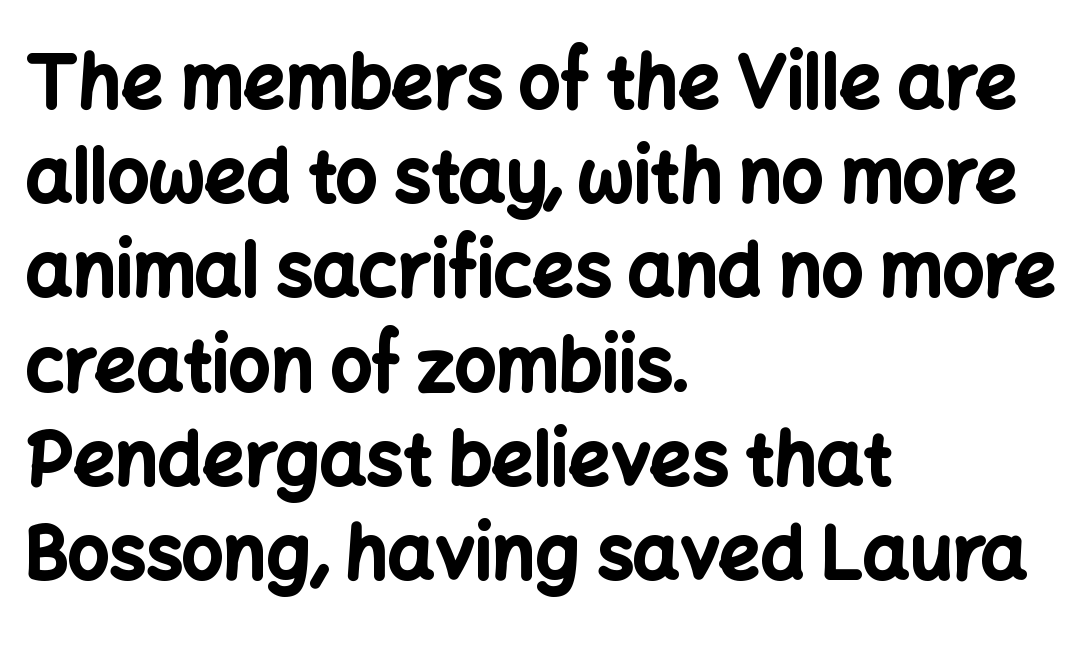
{"serif": "no", "italic": "no", "bold": "yes", "weight": "bold", "width": "normal", "stroke_contrast": "low", "x_height": "medium", "monospaced": "no", "underline": "no", "align": "left", "line_spacing": "normal", "line_spacing_ratio": 1.29, "letter_spacing": "normal", "letter_spacing_em": 0.0, "glyph_px": 73}
